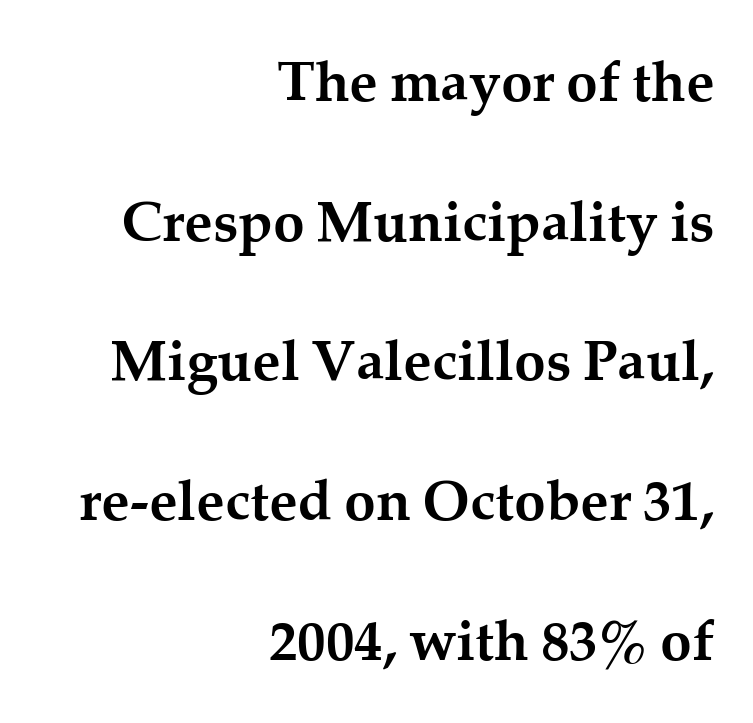
{"serif": "yes", "italic": "no", "bold": "yes", "weight": "semibold", "width": "normal", "stroke_contrast": "medium", "x_height": "medium", "monospaced": "no", "underline": "no", "align": "right", "line_spacing": "loose", "line_spacing_ratio": 2.45, "letter_spacing": "normal", "letter_spacing_em": 0.0, "glyph_px": 57}
